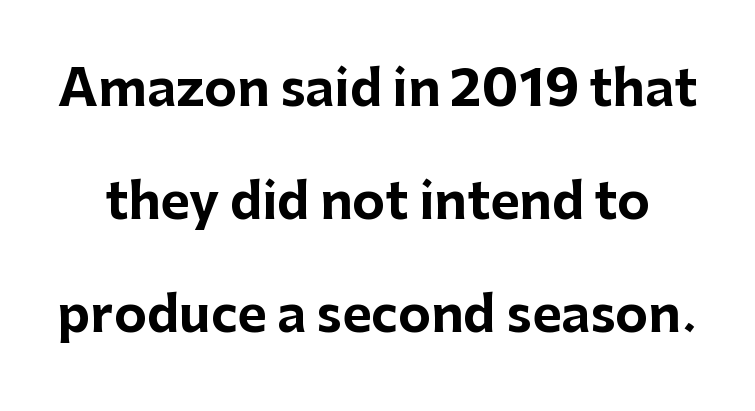
{"serif": "no", "italic": "no", "bold": "yes", "weight": "bold", "width": "normal", "stroke_contrast": "low", "x_height": "medium", "monospaced": "no", "underline": "no", "line_spacing": "loose", "line_spacing_ratio": 2.26, "letter_spacing": "normal", "letter_spacing_em": 0.0, "glyph_px": 50}
